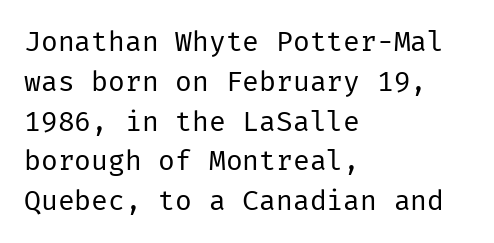
Q: Is the text bold? A: No.
Q: Is the text italic (slanted)? A: No, it is upright.
Q: Is the typeface a serif or a sans-serif typeface? A: Sans-serif.
Q: Is the text underlined? A: No.
Q: How is the paragraph aligned? A: Left-aligned.
Q: Is the spacing between letters normal or unusually wide? A: Normal.
Q: Is the spacing between lines tight, normal or loose? A: Normal.
Q: Width (condensed, normal, or wide)? A: Normal.
Q: Stroke contrast? A: Low.
Q: x-height? A: Medium.
